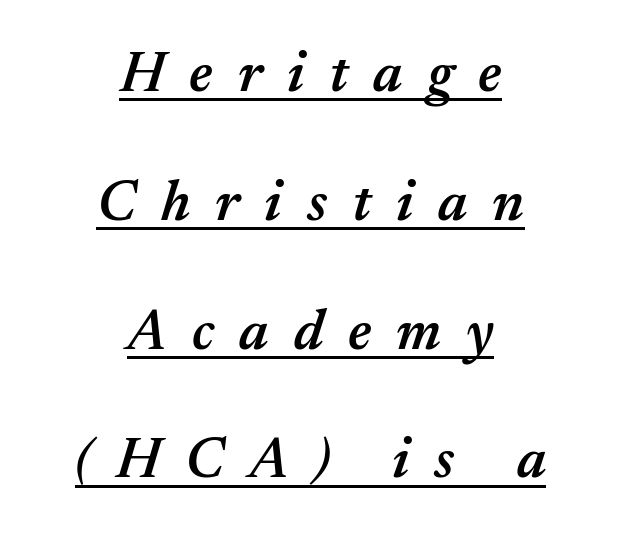
{"italic": "yes", "lean": "right", "slant_degrees": 17, "bold": "semi", "weight": "semibold", "width": "normal", "stroke_contrast": "medium", "x_height": "medium", "monospaced": "no", "underline": "yes", "align": "center", "line_spacing": "loose", "line_spacing_ratio": 2.26, "letter_spacing": "wide", "letter_spacing_em": 0.44, "glyph_px": 57}
